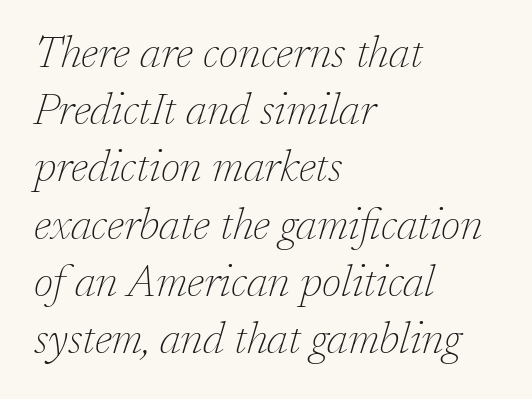
{"serif": "yes", "italic": "yes", "lean": "right", "slant_degrees": 17, "bold": "no", "weight": "thin", "width": "normal", "stroke_contrast": "low", "x_height": "medium", "monospaced": "no", "underline": "no", "align": "left", "line_spacing": "normal", "line_spacing_ratio": 1.3, "letter_spacing": "normal", "letter_spacing_em": 0.0, "glyph_px": 44}
